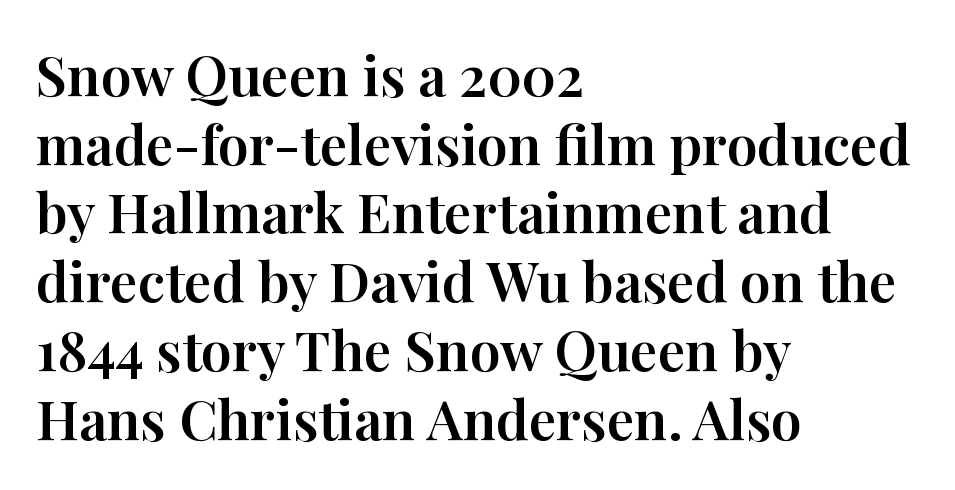
The image shows 55 px serif type, upright; set left-aligned, normal line spacing (1.25x), normal letter spacing, not underlined; high stroke contrast and a medium x-height.
